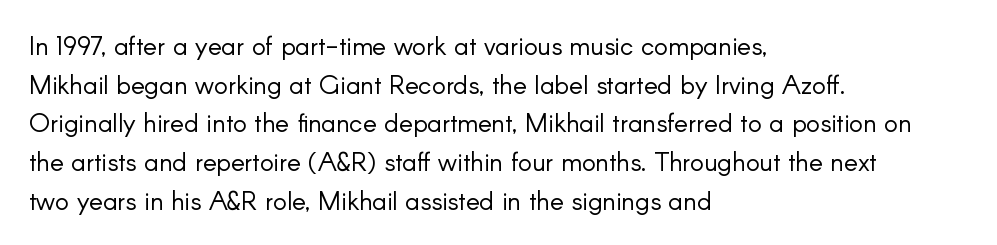
Posture: vertical. The weight tops out at a normal text grade. Words appear dense and cohesive because spacing is normal. If you drew a ruler down the left edge, every line would touch it. Line spacing here is normal. Underline: absent.
